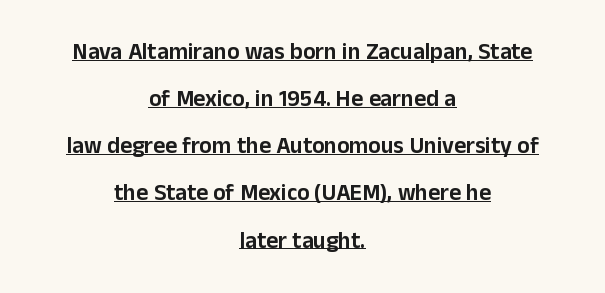
The image shows 23 px text type, upright; set centered, loose line spacing (2.05x), normal letter spacing, underlined.
